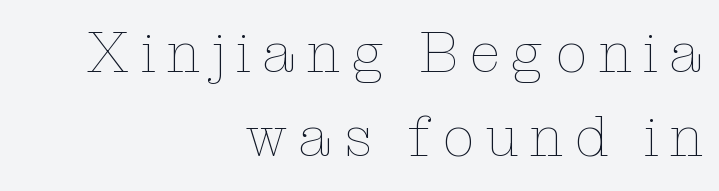
{"italic": "no", "bold": "no", "weight": "thin", "width": "normal", "stroke_contrast": "low", "x_height": "medium", "monospaced": "no", "underline": "no", "align": "right", "line_spacing": "normal", "line_spacing_ratio": 1.48, "letter_spacing": "wide", "letter_spacing_em": 0.2, "glyph_px": 57}
